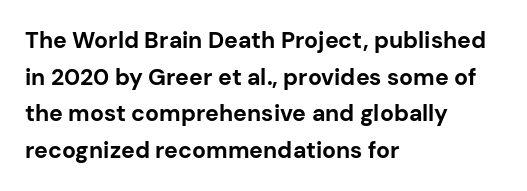
Q: Is the text bold? A: Yes.
Q: Is the text italic (slanted)? A: No, it is upright.
Q: Is the text underlined? A: No.
Q: How is the paragraph aligned? A: Left-aligned.
Q: Is the spacing between letters normal or unusually wide? A: Normal.
Q: Is the spacing between lines tight, normal or loose? A: Normal.
